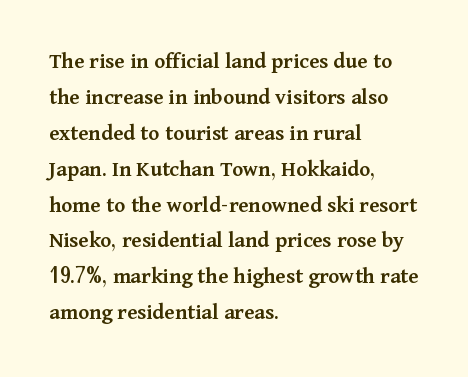
Visually the block forms a straight wall on the left and a jagged coastline on the right. Bold? Not quite — semibold, heavier than regular but stopping short. Horizontal bands of white between lines are of average thickness. Inter-character spacing is left at the font's built-in metrics.
